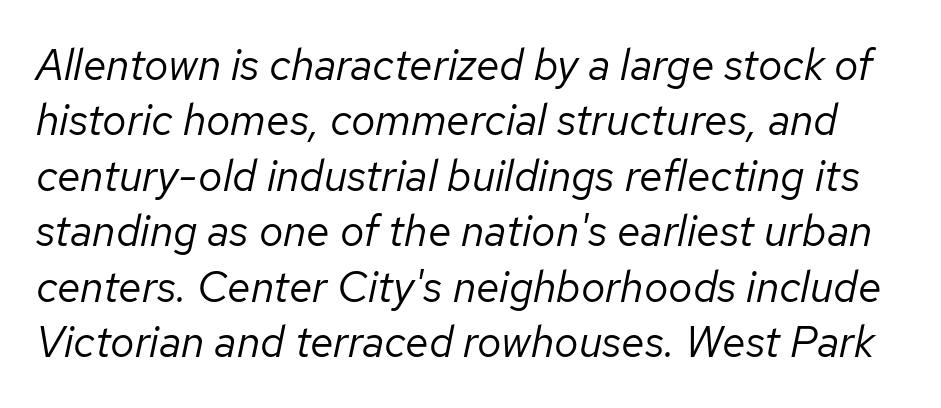
This reads as an unemphasized weight, regular at the heaviest. Vertically, the passage feels balanced, rows spaced as you'd expect. Quick note: underline off. Would a proofreader flag this as italicized? Yes. Think of a printed novel: that variable character pitch is what you see here. Nothing unusual about the tracking: characters are spaced as the font intends.
